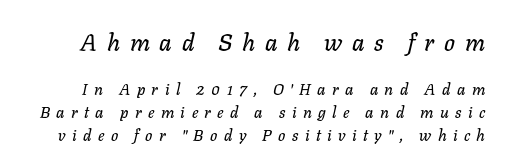
{"italic": "yes", "lean": "right", "slant_degrees": 11, "underline": "no", "line_spacing": "normal", "line_spacing_ratio": 1.45, "letter_spacing": "wide", "letter_spacing_em": 0.4, "larger_block": "first", "size_ratio": 1.5, "glyph_px": 24}
